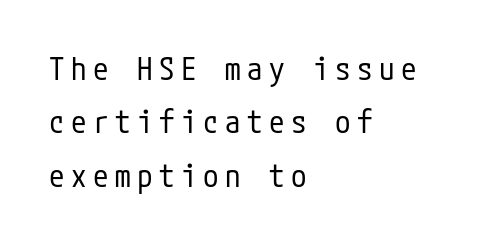
Unlike italic type, these characters show no tilt at all. Type without underlining. No chunkiness to these letters — they're not bold. No feet cap the strokes, marking this as sans-serif type. Horizontally, the lines are justified to the leading edge only. The tracking reads as deliberately expanded to a designer's eye.
